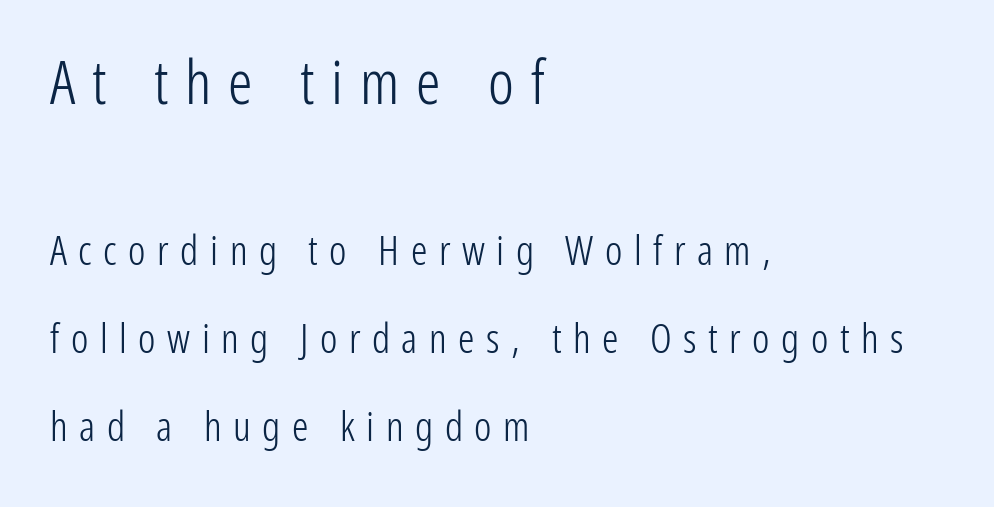
{"serif": "no", "italic": "no", "bold": "no", "weight": "light", "width": "condensed", "stroke_contrast": "low", "x_height": "medium", "monospaced": "no", "underline": "no", "align": "left", "line_spacing": "loose", "line_spacing_ratio": 2.14, "letter_spacing": "wide", "letter_spacing_em": 0.28, "larger_block": "first", "size_ratio": 1.49, "glyph_px": 61}
